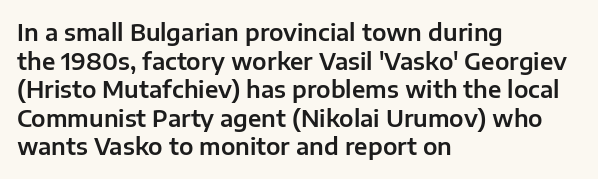
Q: Is the text italic (slanted)? A: No, it is upright.
Q: Is the text underlined? A: No.
Q: How is the paragraph aligned? A: Left-aligned.
Q: Is the spacing between letters normal or unusually wide? A: Normal.
